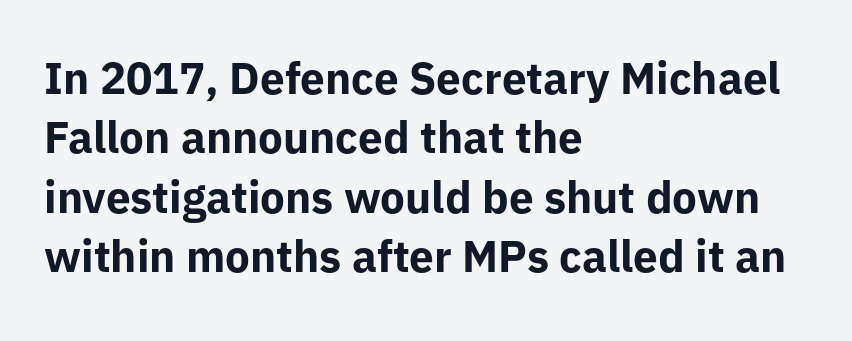
{"serif": "no", "italic": "no", "bold": "yes", "weight": "bold", "width": "normal", "stroke_contrast": "low", "x_height": "medium", "monospaced": "no", "underline": "no", "align": "left", "line_spacing": "normal", "line_spacing_ratio": 1.35, "letter_spacing": "normal", "letter_spacing_em": 0.0, "glyph_px": 44}
